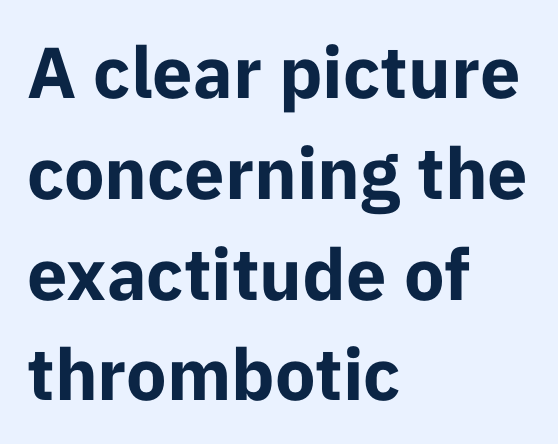
Q: Is the text bold? A: Yes.
Q: Is the text italic (slanted)? A: No, it is upright.
Q: Is the typeface a serif or a sans-serif typeface? A: Sans-serif.
Q: Is the text underlined? A: No.
Q: How is the paragraph aligned? A: Left-aligned.
Q: Is the spacing between letters normal or unusually wide? A: Normal.
Q: Is the spacing between lines tight, normal or loose? A: Normal.
Q: Width (condensed, normal, or wide)? A: Normal.
Q: Stroke contrast? A: Low.
Q: x-height? A: Medium.
Q: Monospaced? A: No.
